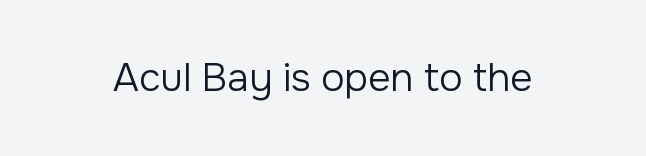
A typesetter would mark this as roman, not italic. The glyphs are unaccompanied by any horizontal stroke below them. The weight tops out at a normal text grade. Here the glyphs are tracked normally, forming tight word shapes. Letterform terminals end flat and unadorned throughout the passage.
